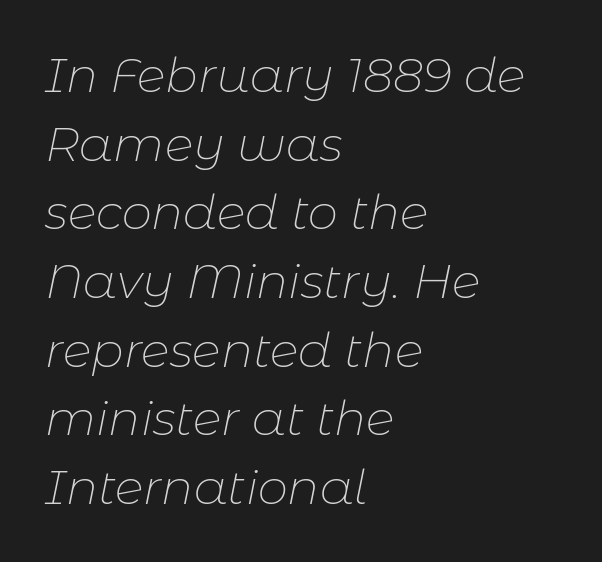
The passage shown is typed in a proportional face where columns would drift. The face used here has a pronounced slope to its letters. The lines are quadded left. Inter-character spacing is left at the font's built-in metrics. Bare-footed words on every line. The strokes are not fattened; the text isn't bold.
